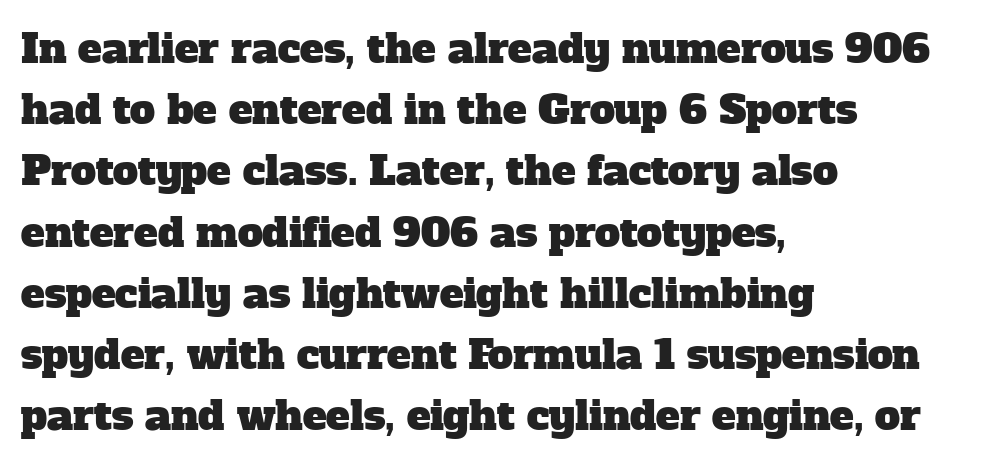
The image shows 40 px serif type; set left-aligned, normal line spacing (1.53x), normal letter spacing, not underlined; low stroke contrast and a medium x-height.
